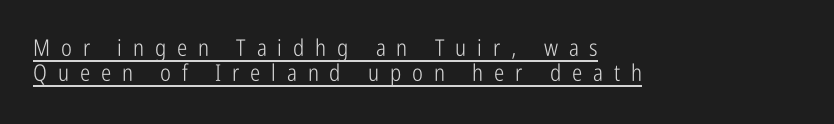
Q: Is the text bold? A: No.
Q: Is the text italic (slanted)? A: No, it is upright.
Q: Is the text underlined? A: Yes.
Q: How is the paragraph aligned? A: Left-aligned.
Q: Is the spacing between letters normal or unusually wide? A: Unusually wide.
Q: Is the spacing between lines tight, normal or loose? A: Tight.
